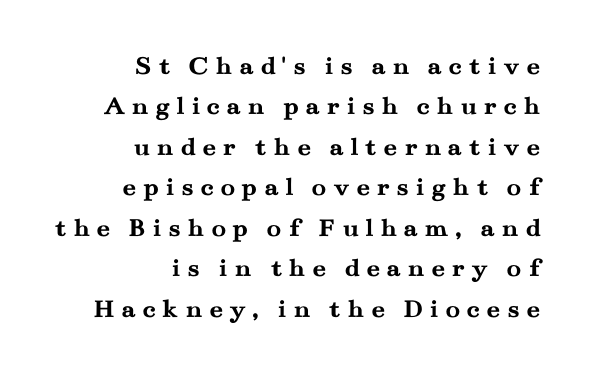
{"italic": "no", "bold": "yes", "underline": "no", "align": "right", "line_spacing": "normal", "line_spacing_ratio": 1.5, "letter_spacing": "wide", "letter_spacing_em": 0.24, "glyph_px": 27}
